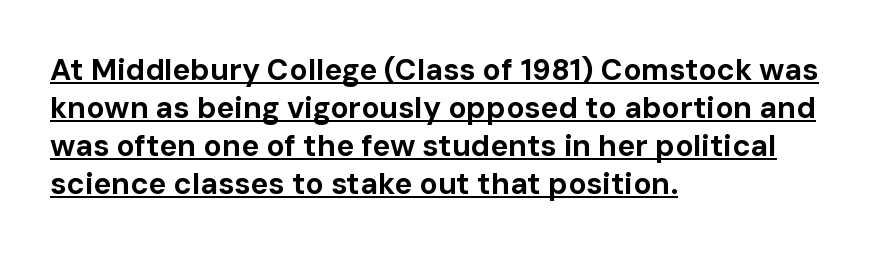
The image shows 30 px bold sans-serif type, upright; set left-aligned, normal line spacing (1.27x), normal letter spacing, underlined; low stroke contrast and a medium x-height.
